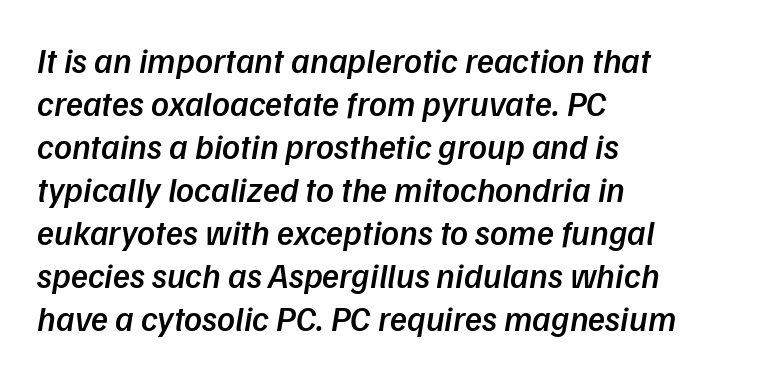
Does the type have serifs? No, each stem ends abruptly. Only glyphs here, with clear space below each row. The face used here is proportionally spaced, like ordinary book or web type. A student would call this left alignment; a typographer would say flush left, rag right. Characters follow at the spacing the type designer built in.
